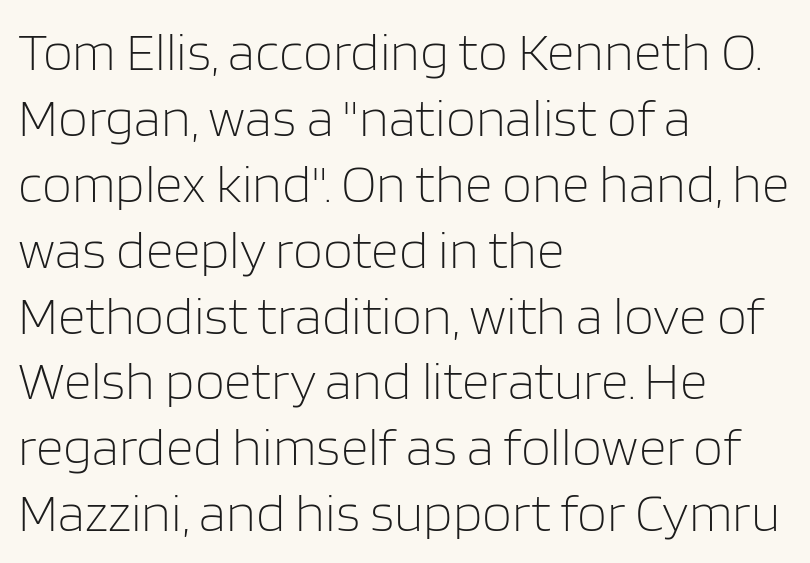
The image shows 54 px light sans-serif type, upright; set left-aligned, line spacing 1.22x, normal letter spacing, not underlined; low stroke contrast and a large x-height.
